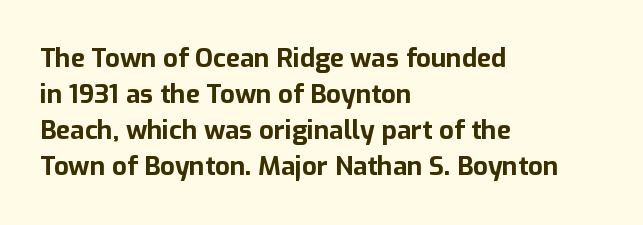
{"italic": "no", "bold": "yes", "underline": "no", "align": "left", "line_spacing": "normal", "line_spacing_ratio": 1.39, "letter_spacing": "normal", "letter_spacing_em": 0.0, "glyph_px": 26}
